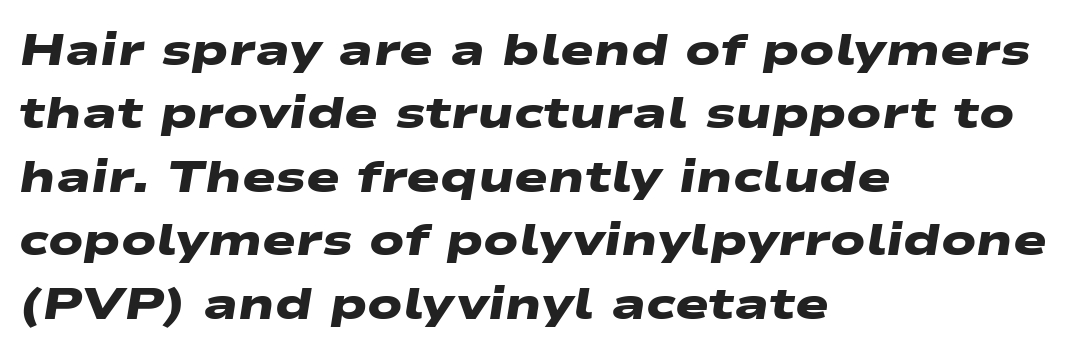
Q: Is the text bold? A: Yes.
Q: Is the typeface a serif or a sans-serif typeface? A: Sans-serif.
Q: Is the text underlined? A: No.
Q: How is the paragraph aligned? A: Left-aligned.
Q: Is the spacing between letters normal or unusually wide? A: Normal.
Q: Is the spacing between lines tight, normal or loose? A: Normal.
Q: Width (condensed, normal, or wide)? A: Wide.
Q: Stroke contrast? A: Low.
Q: x-height? A: Medium.
Q: Monospaced? A: No.
